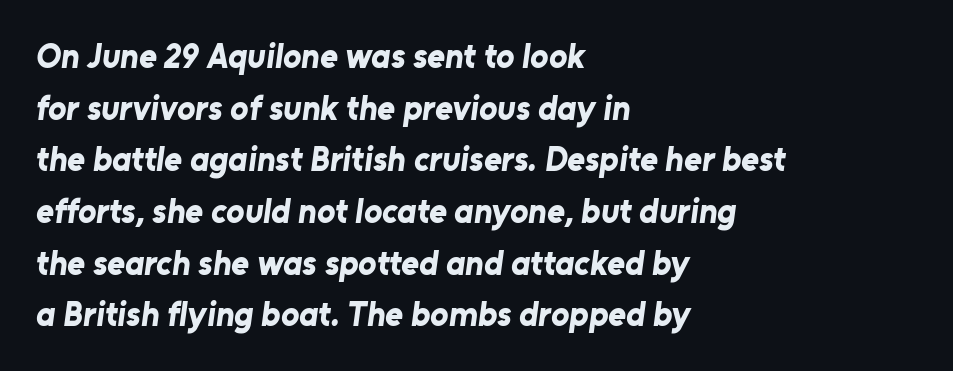
Q: Is the text bold? A: Yes.
Q: Is the typeface a serif or a sans-serif typeface? A: Sans-serif.
Q: Is the text underlined? A: No.
Q: How is the paragraph aligned? A: Left-aligned.
Q: Is the spacing between letters normal or unusually wide? A: Normal.
Q: Is the spacing between lines tight, normal or loose? A: Normal.
Q: Width (condensed, normal, or wide)? A: Normal.
Q: Stroke contrast? A: Low.
Q: x-height? A: Medium.
Q: Monospaced? A: No.
